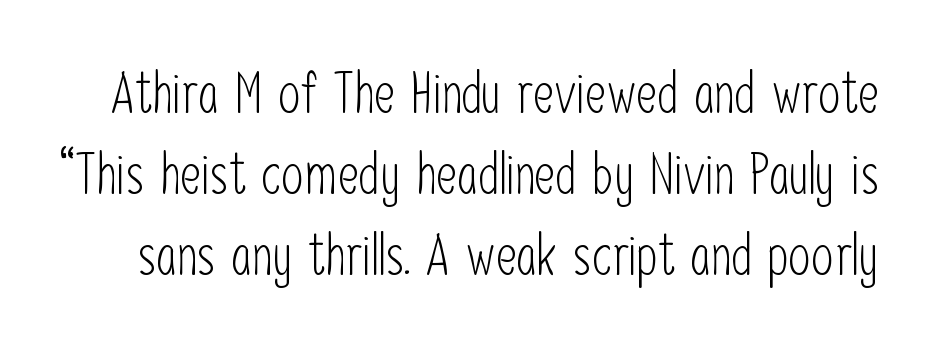
The image shows 57 px light, condensed sans-serif type, upright; set normal line spacing (1.42x), normal letter spacing, not underlined; low stroke contrast and a medium x-height.
